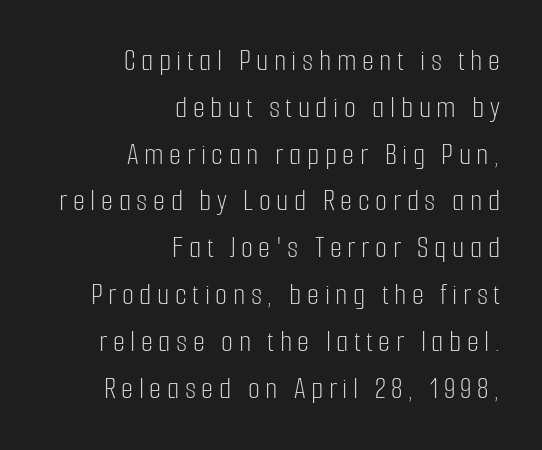
The image shows 31 px light, condensed sans-serif type, upright; set right-aligned, normal line spacing (1.51x), not underlined; low stroke contrast and a medium x-height.
